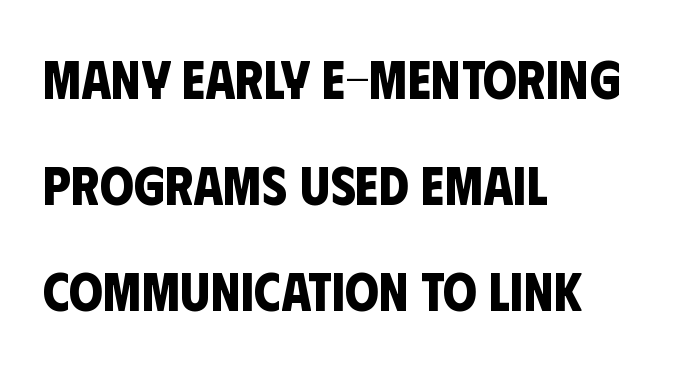
{"serif": "no", "bold": "yes", "weight": "bold", "width": "condensed", "stroke_contrast": "low", "x_height": "large", "monospaced": "no", "underline": "no", "align": "left", "line_spacing": "loose", "line_spacing_ratio": 1.96, "letter_spacing": "normal", "letter_spacing_em": 0.0, "glyph_px": 54}
